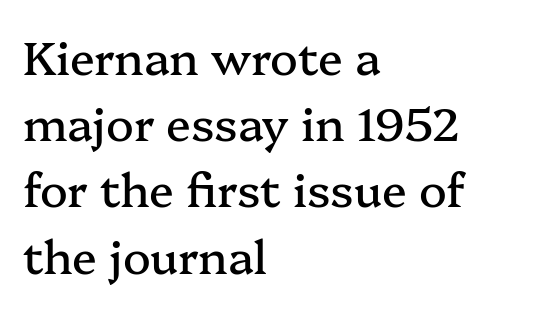
Is there any slant? The stems are plumb. Plain, unruled lines of type. This rendering uses left alignment, leaving the right contour irregular. The letters advance in unequal steps, a hallmark of proportional type.
